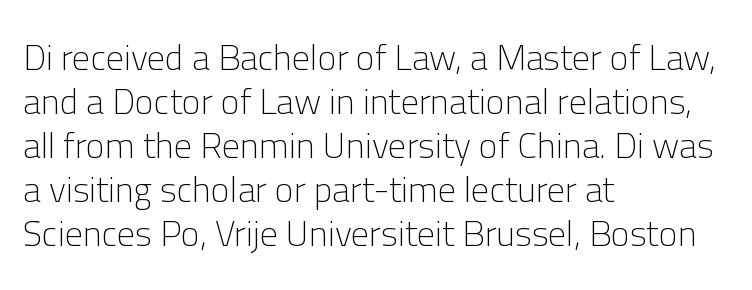
{"serif": "no", "italic": "no", "bold": "no", "weight": "light", "width": "normal", "stroke_contrast": "low", "x_height": "medium", "monospaced": "no", "underline": "no", "align": "left", "line_spacing_ratio": 1.22, "letter_spacing": "normal", "letter_spacing_em": 0.0, "glyph_px": 36}
